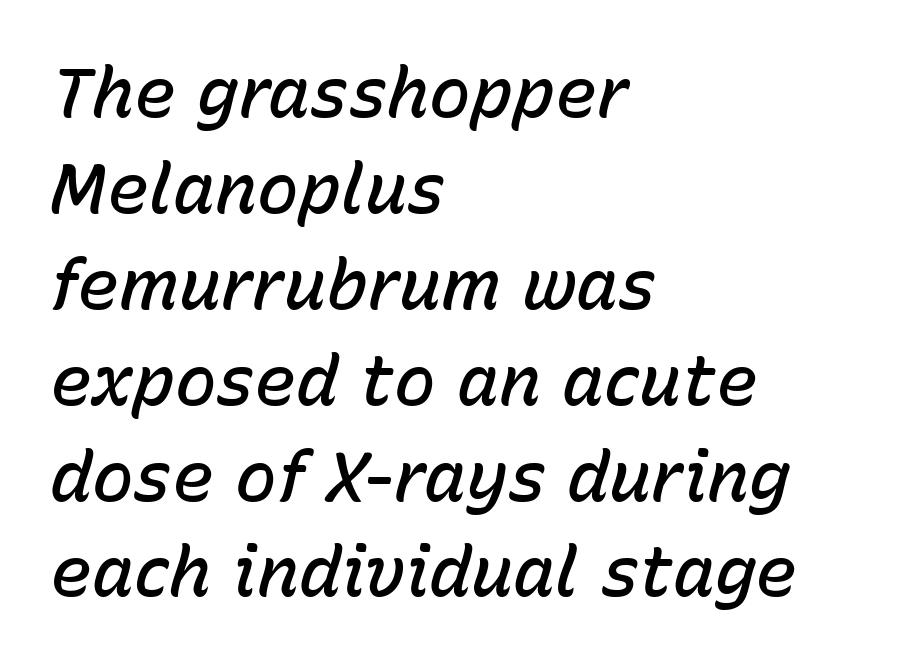
Q: Is the text bold? A: Semi-bold.
Q: Is the text italic (slanted)? A: Yes, it leans right by about 15 degrees.
Q: Is the text underlined? A: No.
Q: How is the paragraph aligned? A: Left-aligned.
Q: Is the spacing between letters normal or unusually wide? A: Normal.
Q: Is the spacing between lines tight, normal or loose? A: Normal.
Q: Width (condensed, normal, or wide)? A: Normal.
Q: Stroke contrast? A: Low.
Q: x-height? A: Medium.
Q: Monospaced? A: No.
